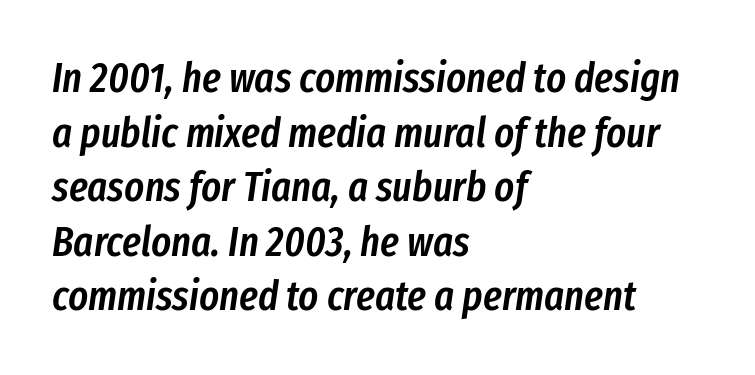
Q: Is the text bold? A: Semi-bold.
Q: Is the text italic (slanted)? A: Yes, it leans right by about 8 degrees.
Q: Is the text underlined? A: No.
Q: How is the paragraph aligned? A: Left-aligned.
Q: Is the spacing between letters normal or unusually wide? A: Normal.
Q: Is the spacing between lines tight, normal or loose? A: Normal.
Q: Width (condensed, normal, or wide)? A: Condensed.
Q: Stroke contrast? A: Low.
Q: x-height? A: Medium.
Q: Monospaced? A: No.
